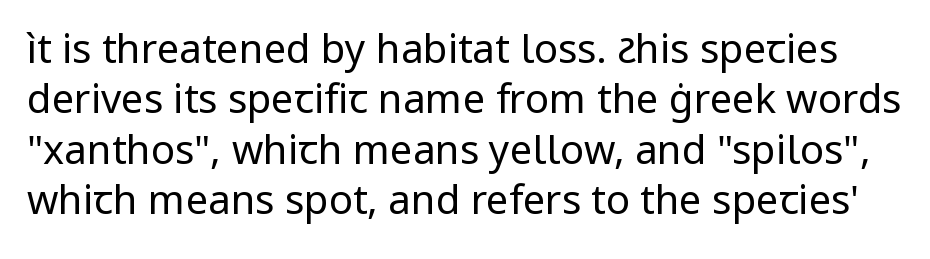
The lines sit at an ordinary, default distance from one another. Unbolded letterforms with no extra heft. The foot of each line stays bare and open. Compared with typical body copy, the letter spacing here is the same. Nope, no serifs anywhere on these letters. Designer's note — italics off, roman on.
